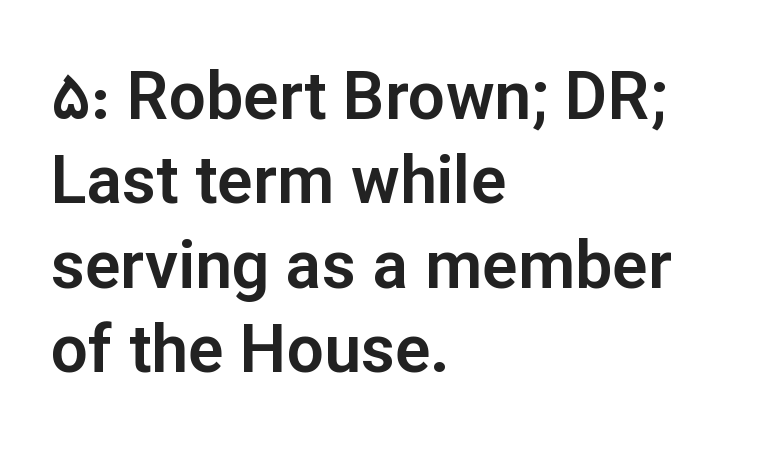
{"serif": "no", "italic": "no", "width": "normal", "stroke_contrast": "low", "x_height": "medium", "monospaced": "no", "underline": "no", "align": "left", "line_spacing": "normal", "line_spacing_ratio": 1.28, "letter_spacing": "normal", "letter_spacing_em": 0.0, "glyph_px": 66}
